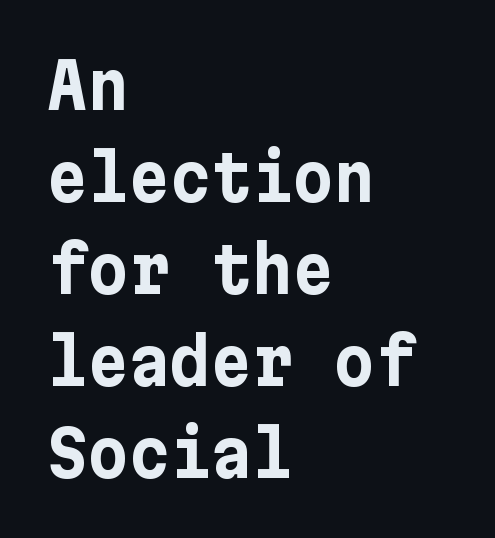
Nope, not italic — everything's standing straight. These lines stack with their left ends in a neat column. The passage shown is typeset with a sans-serif family. Horizontal bands of white between lines are of average thickness. The area under the type is left untouched. Strokes here are thick enough to call this a true bold.
